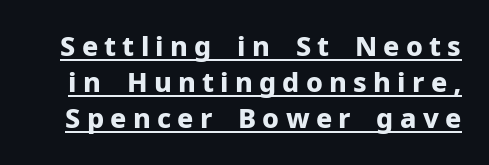
The image shows 27 px bold type, upright; set normal line spacing (1.34x), unusually wide letter spacing (+0.23 em), underlined.
